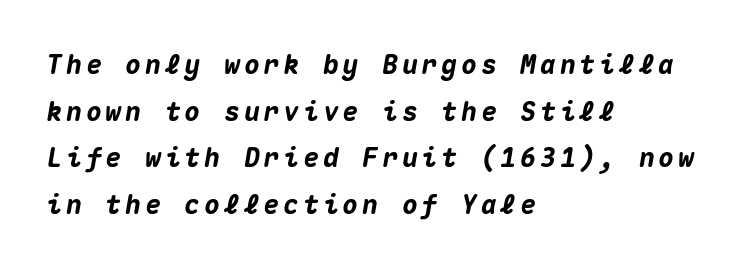
Q: Is the text bold? A: Yes.
Q: Is the text italic (slanted)? A: Yes, it leans right by about 10 degrees.
Q: Is the text underlined? A: No.
Q: How is the paragraph aligned? A: Left-aligned.
